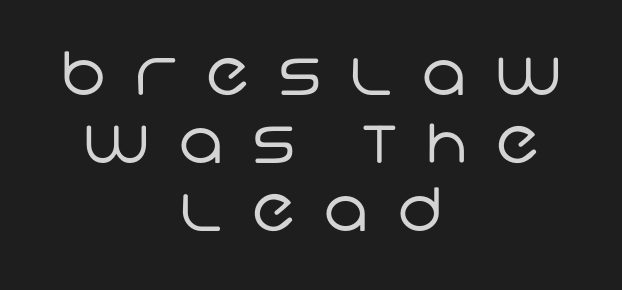
The image shows 60 px regular-weight sans-serif type; set centered, tight line spacing (1.13x), unusually wide letter spacing (+0.48 em), not underlined; low stroke contrast and a large x-height.
